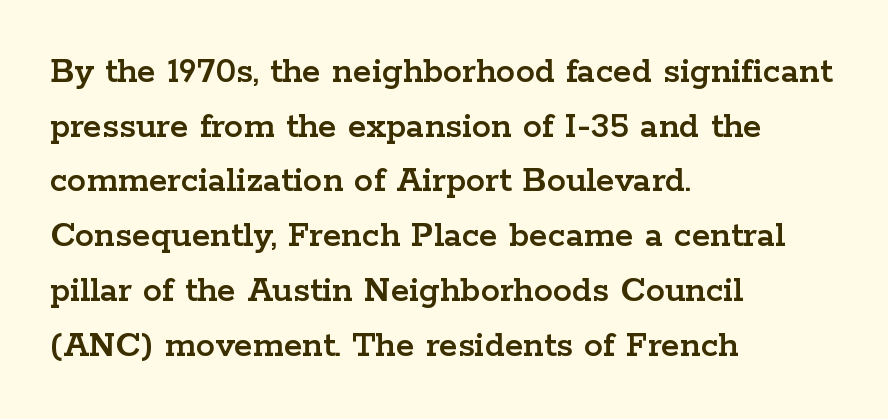
{"serif": "yes", "italic": "no", "width": "wide", "stroke_contrast": "low", "x_height": "medium", "monospaced": "no", "underline": "no", "align": "left", "line_spacing": "normal", "line_spacing_ratio": 1.44, "letter_spacing": "normal", "letter_spacing_em": 0.0, "glyph_px": 38}
